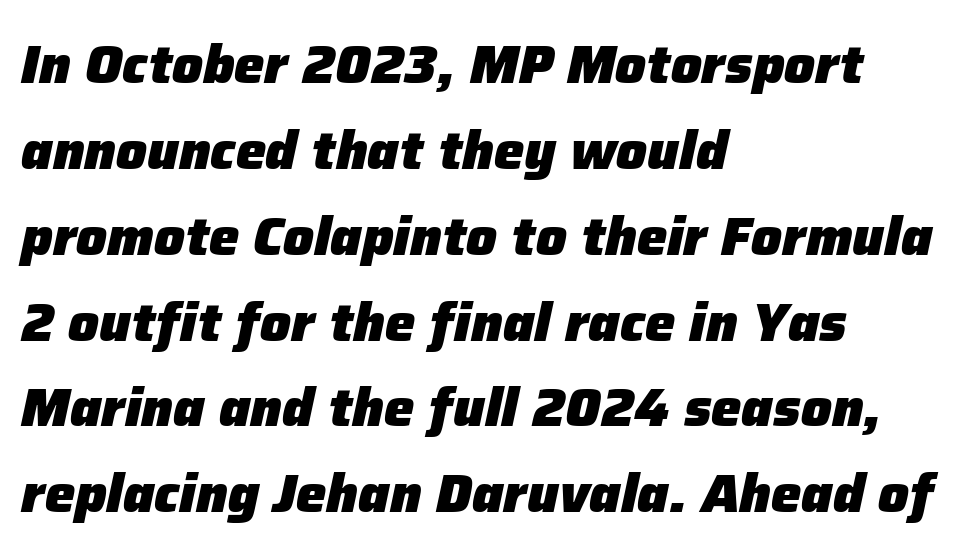
Heft: maximum for text — a bold. Descenders are the only things crossing below the line. Typeset ragged right — the left edge is the straight one. Notice how the stems are inclined rather than vertical — that's the hallmark of italics. Honestly, the row spacing looks completely unremarkable. Observe the ordinary spacing: letters are neighbours, not strangers.
